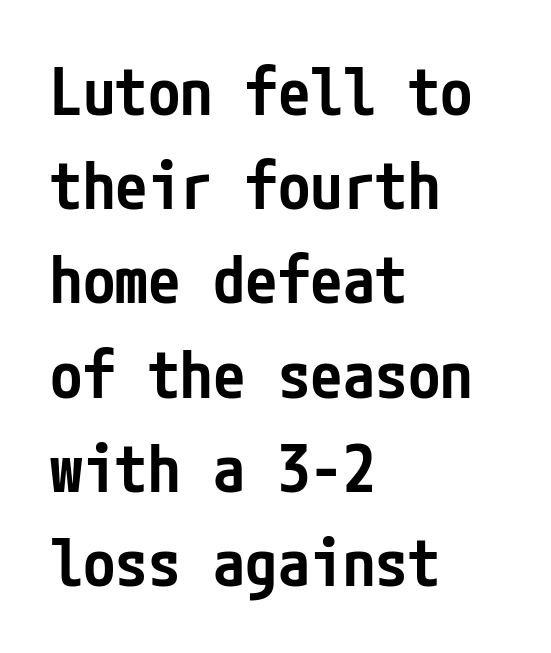
The image shows 65 px semibold, condensed sans-serif type, upright; set left-aligned, normal line spacing (1.45x), normal letter spacing, not underlined; low stroke contrast and a medium x-height.
